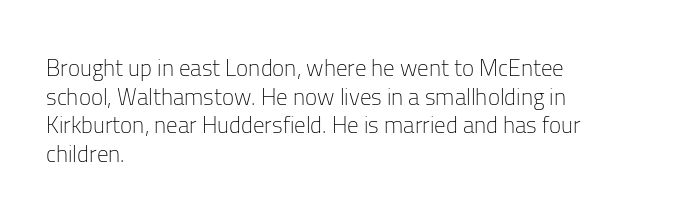
The image shows 23 px text type, upright; set left-aligned, normal line spacing (1.25x), normal letter spacing, not underlined.
